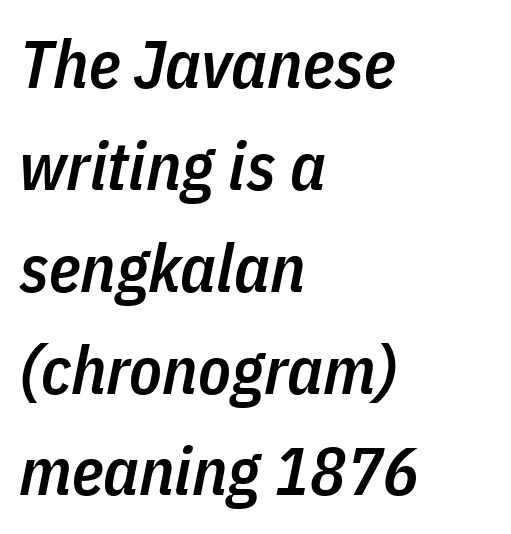
{"italic": "yes", "lean": "right", "slant_degrees": 11, "bold": "semi", "weight": "semibold", "width": "condensed", "stroke_contrast": "low", "x_height": "medium", "monospaced": "no", "underline": "no", "align": "left", "line_spacing": "normal", "line_spacing_ratio": 1.52, "letter_spacing": "normal", "letter_spacing_em": 0.0, "glyph_px": 67}
